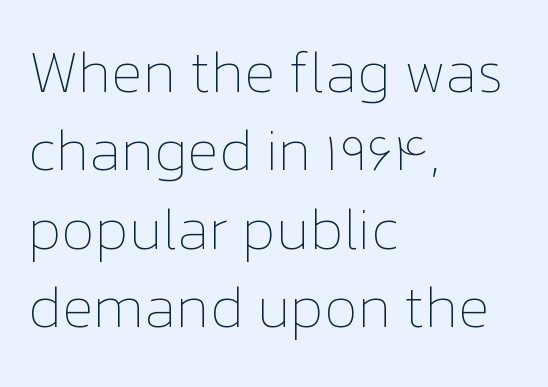
The image shows 58 px thin type, upright; set left-aligned, normal line spacing (1.35x), normal letter spacing, not underlined; low stroke contrast and a medium x-height.
